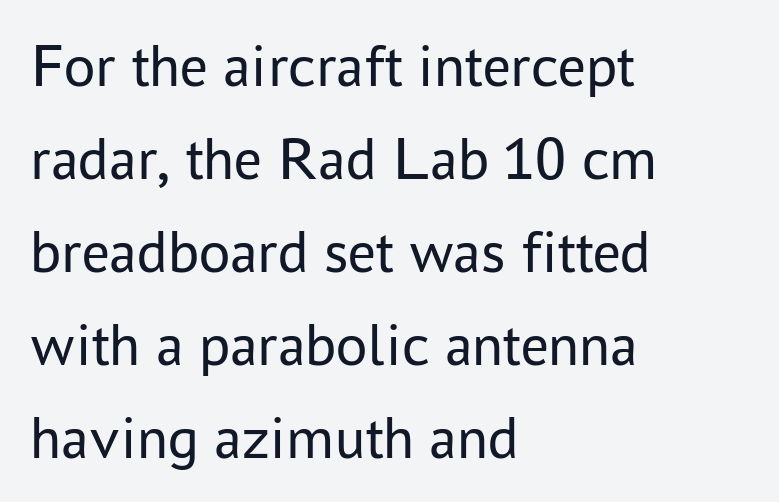
{"serif": "no", "italic": "no", "bold": "no", "weight": "regular", "width": "normal", "stroke_contrast": "low", "x_height": "medium", "monospaced": "no", "underline": "no", "align": "left", "line_spacing": "normal", "line_spacing_ratio": 1.5, "letter_spacing": "normal", "letter_spacing_em": 0.0, "glyph_px": 62}
